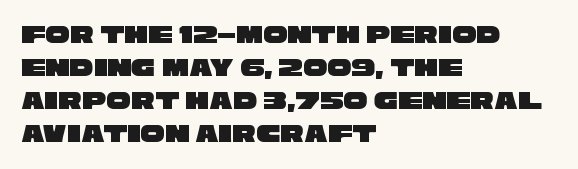
Descenders are the only things crossing below the line. Reading down the block, your eye returns to a fixed left position each line. Compared with typical body copy, the letter spacing here is the same.
